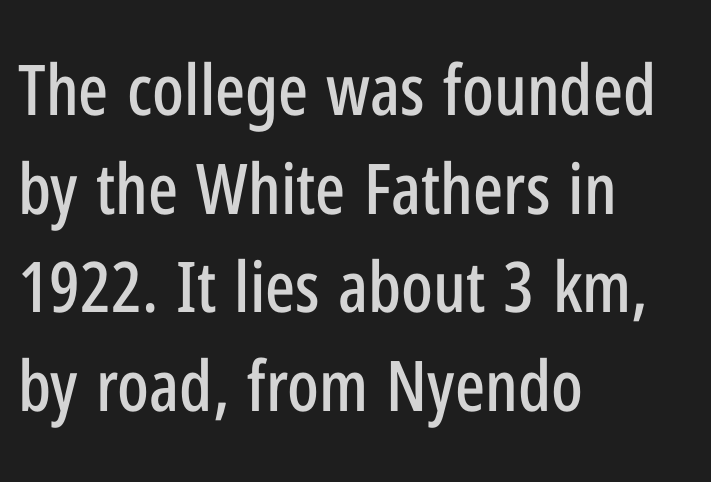
The zone under the glyphs is completely vacant. Note the varied advance widths — an 'i' is clearly narrower than an 'm'. Rows of type keep a routine distance in the vertical direction. The typeface chosen for these lines omits serifs. If you drew a line through each stem, it would be perfectly vertical.
